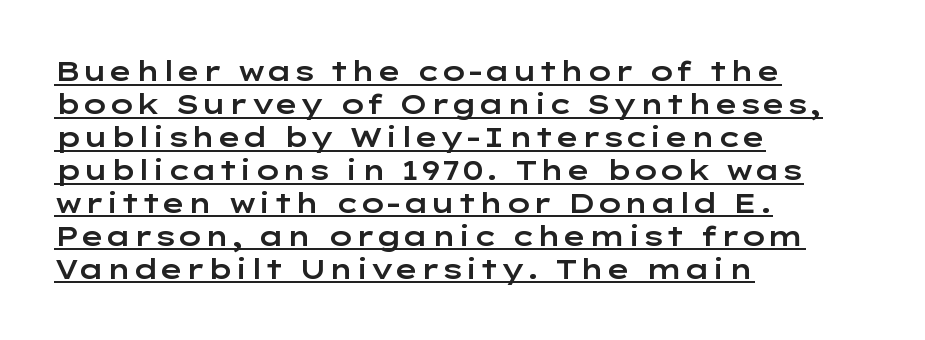
The image shows 27 px text type, upright; set left-aligned, line spacing 1.22x, normal letter spacing, underlined.
